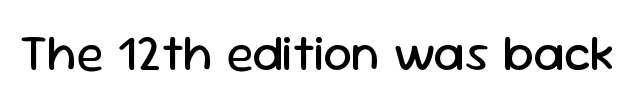
The image shows 51 px regular-weight sans-serif type, upright; set normal letter spacing, not underlined; low stroke contrast and a medium x-height.
